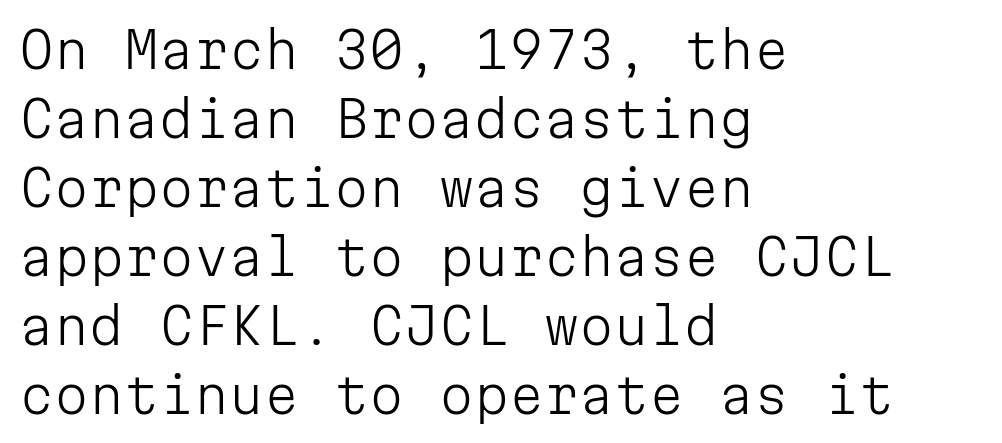
Q: Is the text bold? A: No.
Q: Is the text italic (slanted)? A: No, it is upright.
Q: Is the typeface a serif or a sans-serif typeface? A: Sans-serif.
Q: Is the text underlined? A: No.
Q: How is the paragraph aligned? A: Left-aligned.
Q: Is the spacing between letters normal or unusually wide? A: Normal.
Q: Is the spacing between lines tight, normal or loose? A: Normal.
Q: Width (condensed, normal, or wide)? A: Normal.
Q: Stroke contrast? A: Low.
Q: x-height? A: Medium.
Q: Monospaced? A: Yes.
